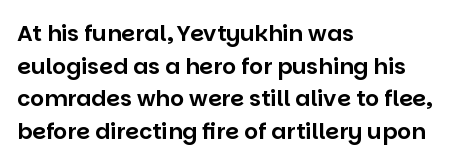
The string is rendered with underlining switched off. Successive baselines arrive at the customary interval. The paragraph shown leans on its left margin. Do the letters lean? They stand straight. The passage shown has conventional tracking throughout.
